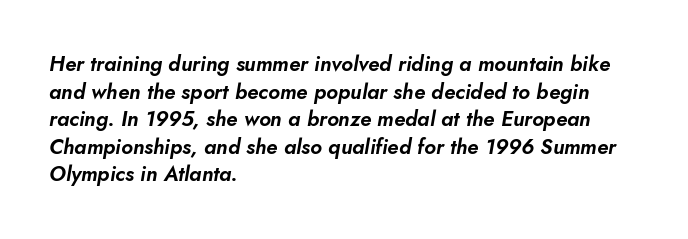
{"italic": "yes", "lean": "right", "slant_degrees": 10, "underline": "no", "align": "left", "line_spacing": "normal", "line_spacing_ratio": 1.31, "letter_spacing": "normal", "letter_spacing_em": 0.0, "glyph_px": 21}
